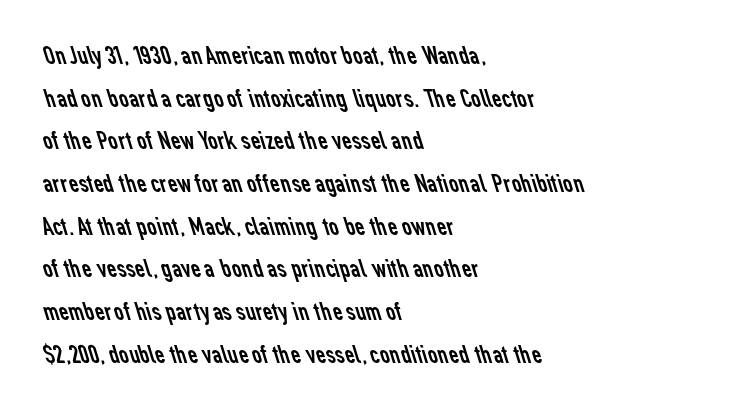
Q: Is the text bold? A: No.
Q: Is the text underlined? A: No.
Q: How is the paragraph aligned? A: Left-aligned.
Q: Is the spacing between letters normal or unusually wide? A: Normal.
Q: Is the spacing between lines tight, normal or loose? A: Normal.
